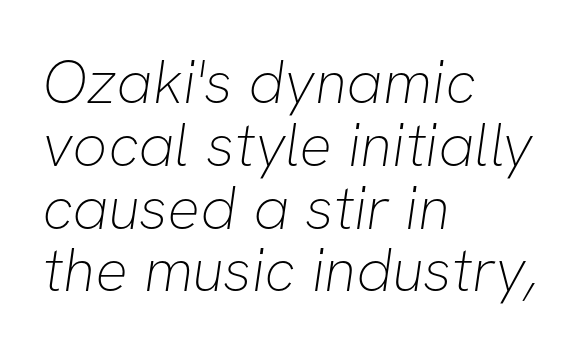
The rendering uses natural spacing where letterforms have individual widths. The rendering keeps characters at their native spacing. Interline gaps are noticeably narrow in this sample. The font sits on the lighter half of the weight spectrum, regular included.
